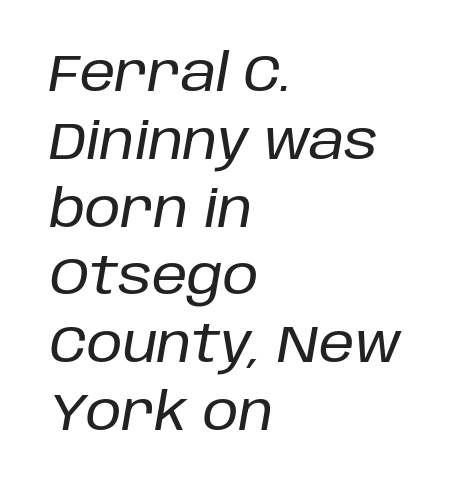
The image shows 51 px text type, italic (leaning right); set left-aligned, normal line spacing (1.33x), normal letter spacing, not underlined; low stroke contrast and a large x-height.
